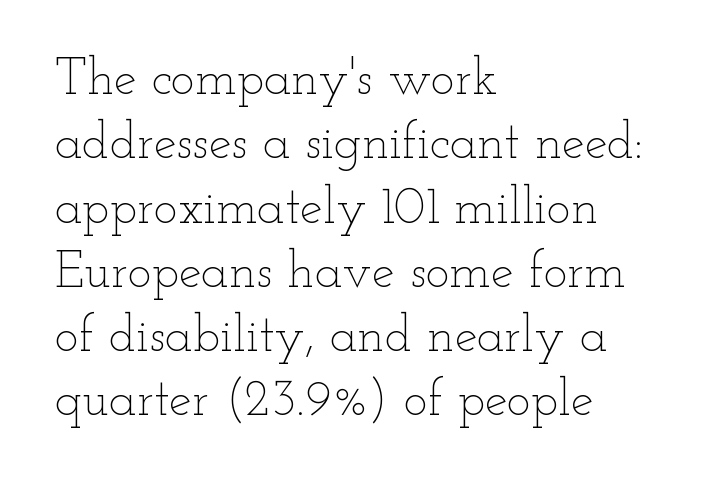
The image shows 51 px thin, wide type, upright; set left-aligned, normal line spacing (1.26x), normal letter spacing, not underlined; low stroke contrast and a small x-height.
